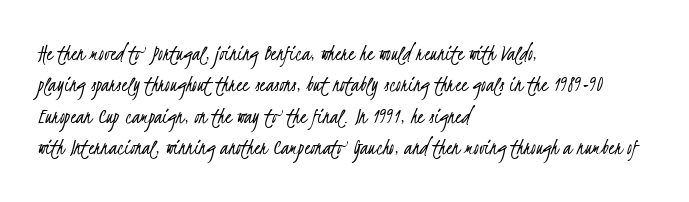
Q: Is the text bold? A: No.
Q: Is the text underlined? A: No.
Q: How is the paragraph aligned? A: Left-aligned.
Q: Is the spacing between letters normal or unusually wide? A: Normal.
Q: Is the spacing between lines tight, normal or loose? A: Normal.
